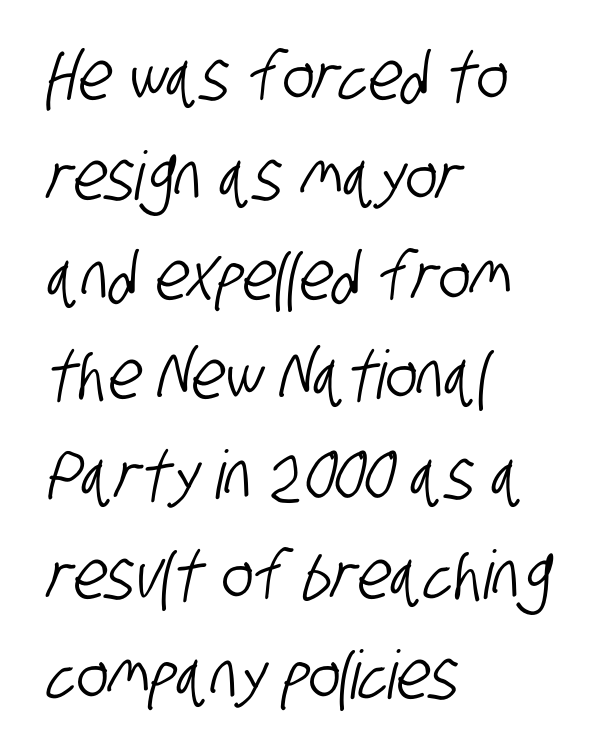
Q: Is the typeface a serif or a sans-serif typeface? A: Sans-serif.
Q: Is the text underlined? A: No.
Q: How is the paragraph aligned? A: Left-aligned.
Q: Is the spacing between letters normal or unusually wide? A: Normal.
Q: Is the spacing between lines tight, normal or loose? A: Normal.
Q: Width (condensed, normal, or wide)? A: Condensed.
Q: Stroke contrast? A: Low.
Q: x-height? A: Large.
Q: Monospaced? A: No.
